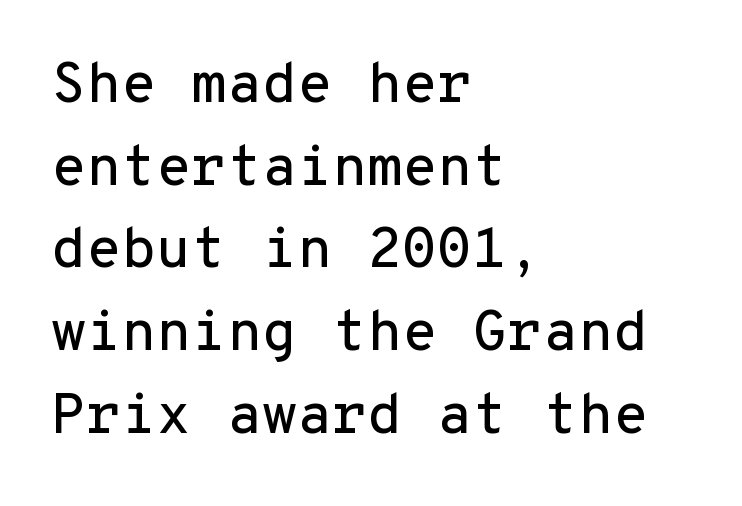
{"serif": "no", "italic": "no", "width": "normal", "stroke_contrast": "low", "x_height": "medium", "monospaced": "yes", "underline": "no", "align": "left", "line_spacing": "normal", "line_spacing_ratio": 1.45, "letter_spacing": "normal", "letter_spacing_em": 0.0, "glyph_px": 57}
